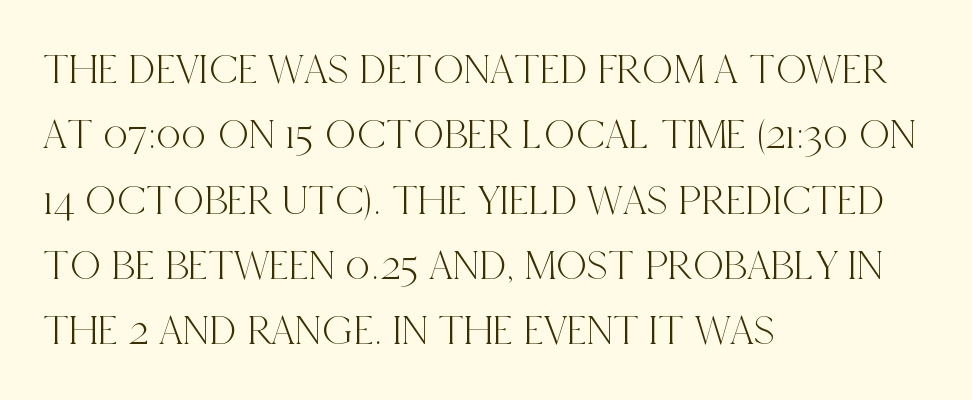
The image shows 43 px condensed serif type, upright; set left-aligned, normal line spacing (1.52x), normal letter spacing, not underlined; a large x-height.
